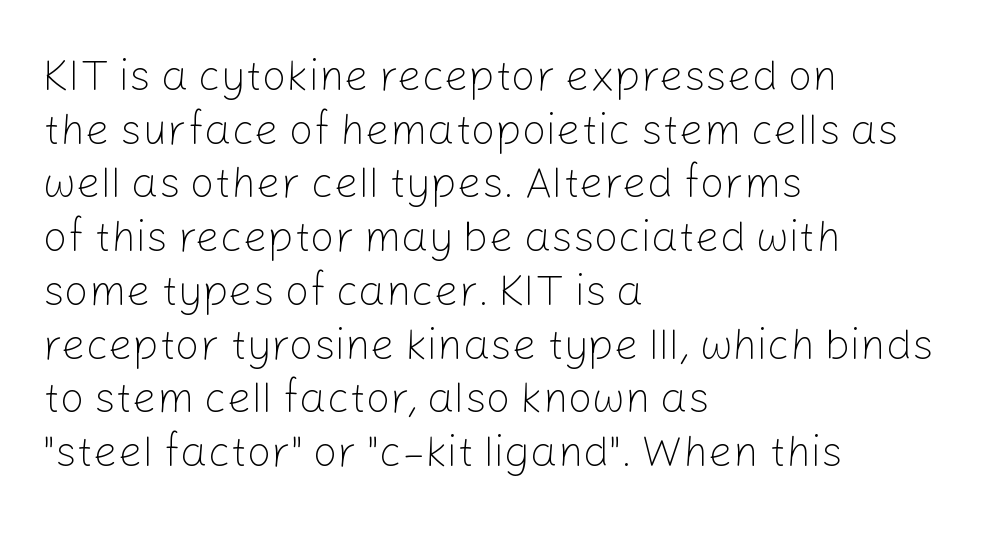
The image shows 43 px light sans-serif type, upright; set left-aligned, normal line spacing (1.25x), normal letter spacing, not underlined; low stroke contrast and a medium x-height.
